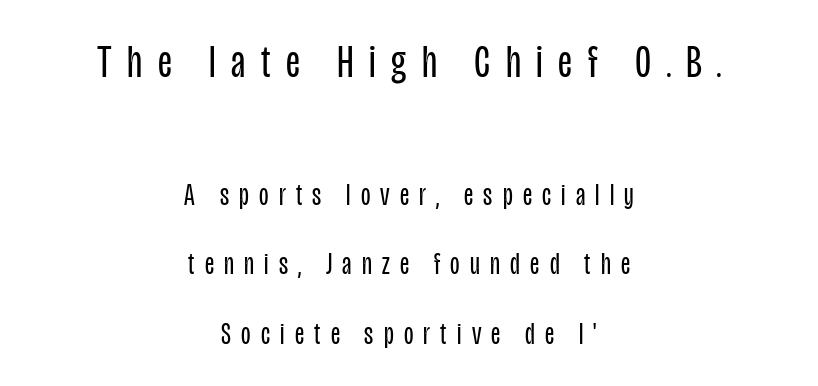
{"serif": "no", "italic": "no", "bold": "no", "weight": "regular", "width": "condensed", "stroke_contrast": "low", "x_height": "large", "monospaced": "no", "underline": "no", "align": "center", "line_spacing": "loose", "line_spacing_ratio": 2.24, "letter_spacing": "wide", "letter_spacing_em": 0.33, "larger_block": "first", "size_ratio": 1.52, "glyph_px": 47}
